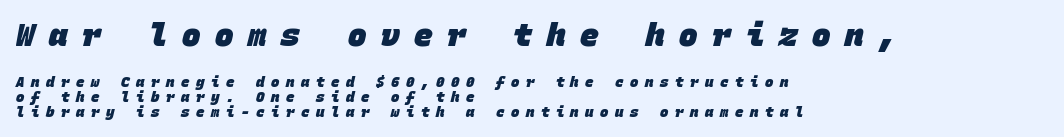
The image shows 31 px heavy sans-serif type, monospaced; set left-aligned, tight line spacing (1.05x), unusually wide letter spacing (+0.47 em), not underlined; the first (top) block is 2.21x larger; low stroke contrast and a large x-height.
